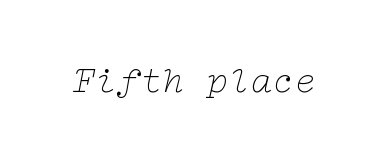
The image shows 37 px thin, wide serif type, italic (leaning right); set normal letter spacing, not underlined; low stroke contrast and a medium x-height.
